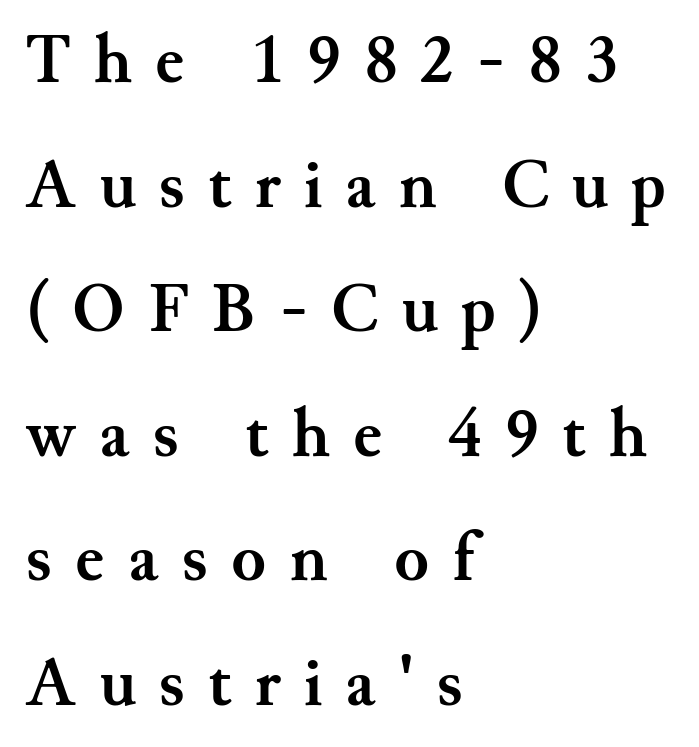
The image shows 70 px semibold serif type, upright; set left-aligned, line spacing 1.78x, unusually wide letter spacing (+0.34 em), not underlined; medium stroke contrast and a small x-height.
